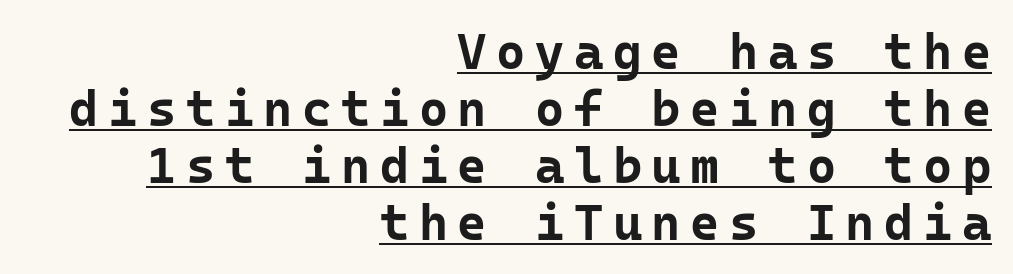
Spacing verdict: monospaced, one width for all characters. Is the block centered? No — it sits flush against the right margin. The letters are bold, with thick, heavy strokes. This rendering employs a face without finishing strokes, i.e., a sans-serif. Vertical strokes here are truly vertical.
